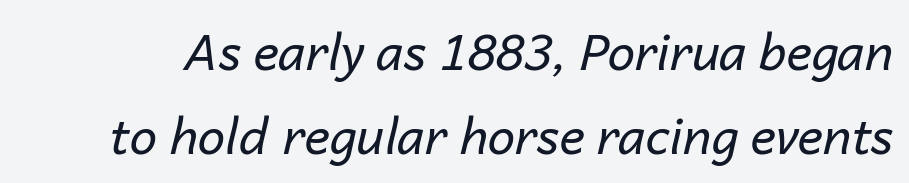
The space beneath each line is pristine and unruled. A typesetter would call this proportional, since set widths differ per character. Heaviness? Minimal to ordinary, like unemphasized prose. In terms of letterspacing, this is plain default setting. Designer's note — italics engaged.
